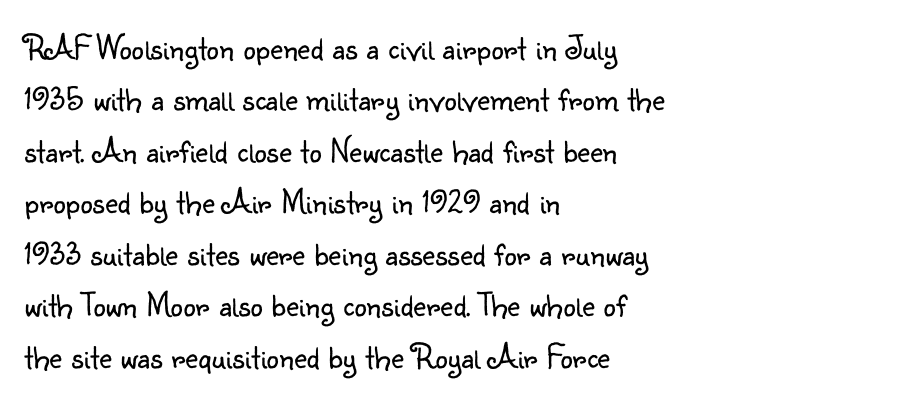
Q: Is the text bold? A: No.
Q: Is the text italic (slanted)? A: No, it is upright.
Q: Is the typeface a serif or a sans-serif typeface? A: Sans-serif.
Q: Is the text underlined? A: No.
Q: How is the paragraph aligned? A: Left-aligned.
Q: Is the spacing between letters normal or unusually wide? A: Normal.
Q: Is the spacing between lines tight, normal or loose? A: Normal.
Q: Width (condensed, normal, or wide)? A: Normal.
Q: Stroke contrast? A: Low.
Q: x-height? A: Small.
Q: Monospaced? A: No.
